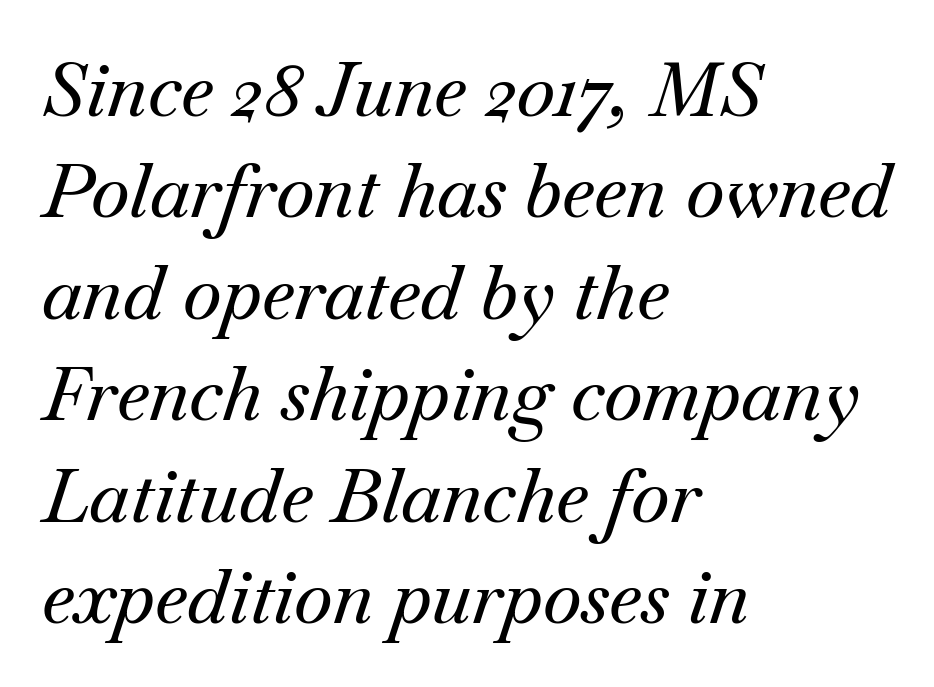
{"serif": "yes", "italic": "yes", "lean": "right", "slant_degrees": 18, "width": "normal", "stroke_contrast": "medium", "x_height": "small", "monospaced": "no", "underline": "no", "align": "left", "line_spacing": "normal", "line_spacing_ratio": 1.37, "letter_spacing": "normal", "letter_spacing_em": 0.0, "glyph_px": 74}
